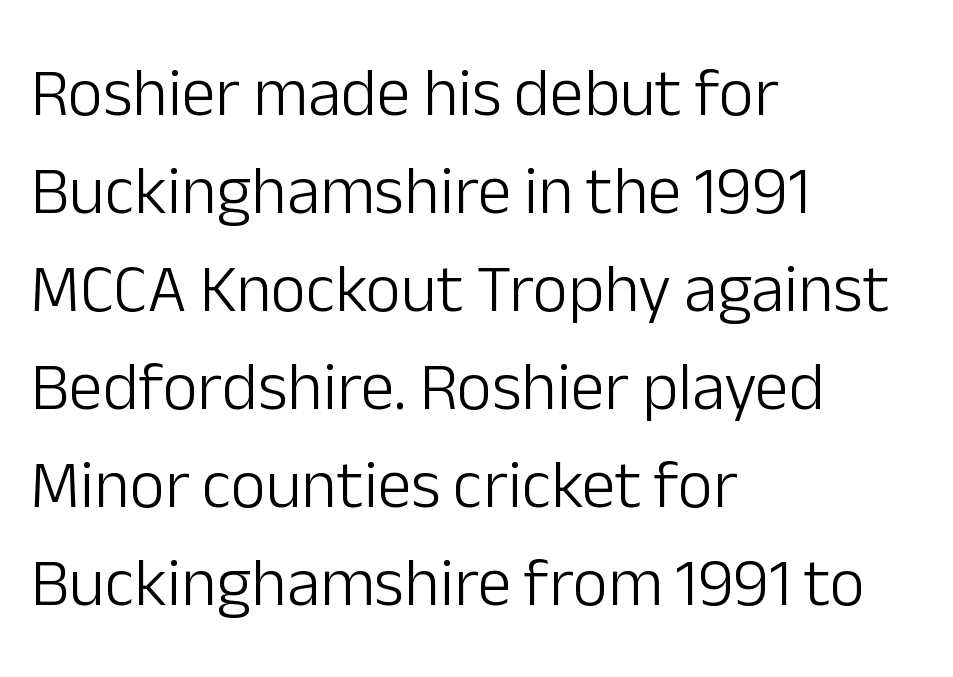
{"serif": "no", "italic": "no", "bold": "no", "weight": "light", "width": "normal", "stroke_contrast": "low", "x_height": "medium", "monospaced": "no", "underline": "no", "align": "left", "line_spacing": "normal", "line_spacing_ratio": 1.44, "letter_spacing": "normal", "letter_spacing_em": 0.0, "glyph_px": 68}
